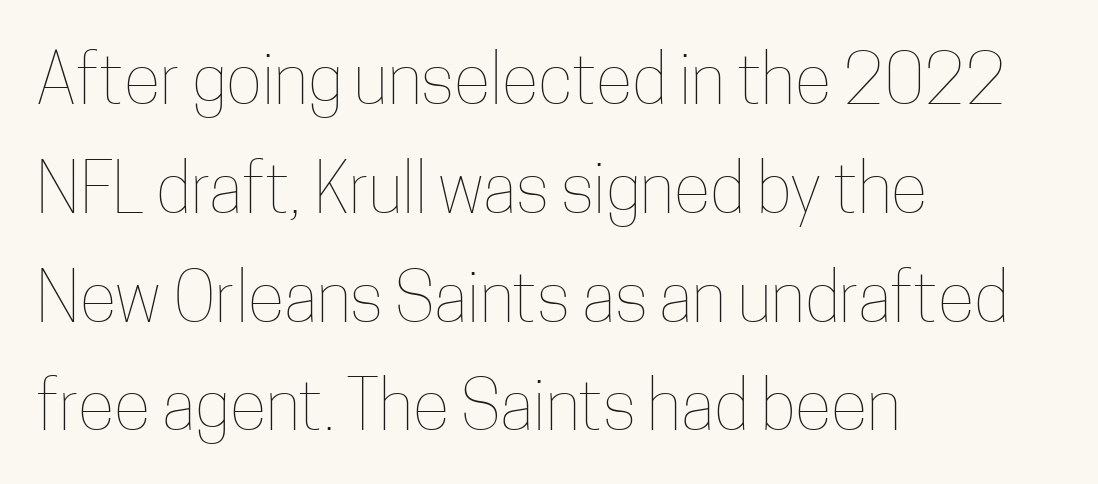
These lines keep a tight, regular rhythm from letter to letter. Italic? Not at all — the glyphs are vertical. Regular leading. Left-aligned paragraph, ragged on the right. The face looks like a standard text weight, possibly lighter.
